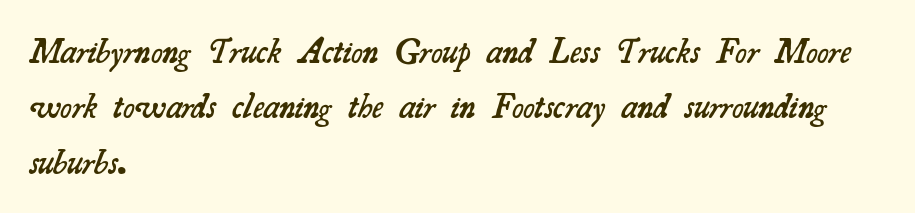
Q: Is the text bold? A: Semi-bold.
Q: Is the typeface a serif or a sans-serif typeface? A: Serif.
Q: Is the text underlined? A: No.
Q: How is the paragraph aligned? A: Left-aligned.
Q: Is the spacing between letters normal or unusually wide? A: Normal.
Q: Is the spacing between lines tight, normal or loose? A: Normal.
Q: Width (condensed, normal, or wide)? A: Normal.
Q: Stroke contrast? A: Medium.
Q: x-height? A: Small.
Q: Monospaced? A: No.
